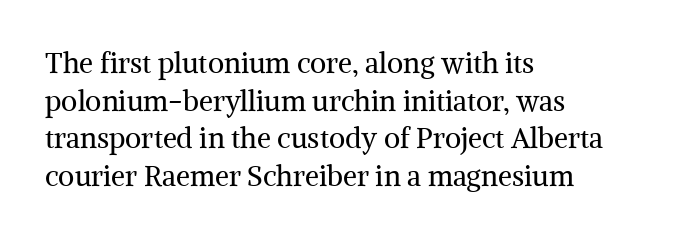
{"serif": "yes", "italic": "no", "bold": "no", "weight": "regular", "width": "normal", "stroke_contrast": "medium", "x_height": "medium", "monospaced": "no", "underline": "no", "align": "left", "line_spacing": "normal", "line_spacing_ratio": 1.34, "letter_spacing": "normal", "letter_spacing_em": 0.0, "glyph_px": 28}
